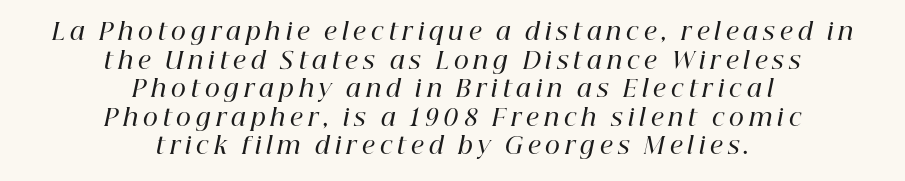
The face used here is rendered with a markedly widened letterfit. Descender tails drop into unmarked territory. Line starts and ends both wander, symmetrically. Observe the lean: these are italic letterforms.
